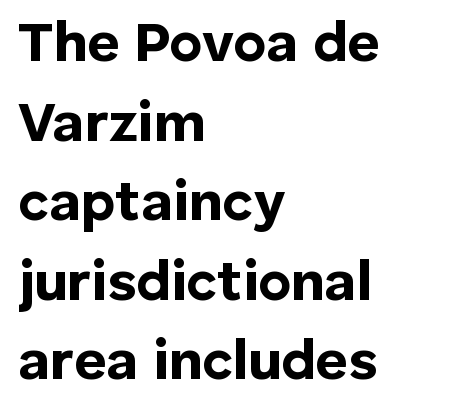
{"serif": "no", "italic": "no", "bold": "yes", "weight": "bold", "width": "normal", "stroke_contrast": "low", "x_height": "medium", "monospaced": "no", "underline": "no", "align": "left", "line_spacing": "normal", "line_spacing_ratio": 1.42, "letter_spacing": "normal", "letter_spacing_em": 0.0, "glyph_px": 56}
